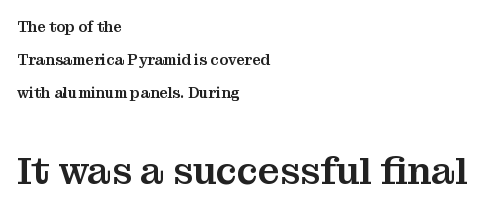
{"serif": "yes", "italic": "no", "width": "normal", "stroke_contrast": "medium", "x_height": "medium", "monospaced": "no", "underline": "no", "align": "left", "line_spacing": "loose", "line_spacing_ratio": 2.2, "letter_spacing": "normal", "letter_spacing_em": 0.0, "larger_block": "second", "size_ratio": 2.53, "glyph_px": 38}
